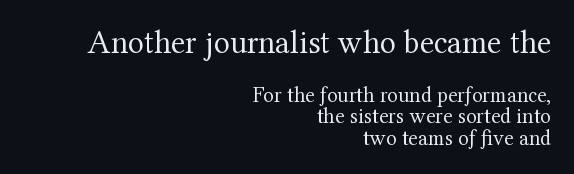
Lines of text with bare space underneath. This rendering uses right alignment, leaving the left contour irregular. What kind of face is this? One with serifs. Caption: upper text group enlarged, lower text group reduced. A typesetter would call this proportional, since set widths differ per character.
